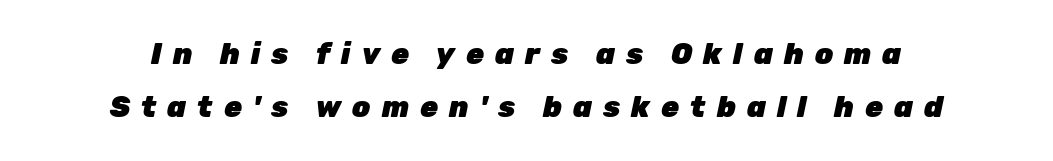
The image shows 29 px heavy type, italic (leaning right); set line spacing 1.82x, unusually wide letter spacing (+0.38 em), not underlined; low stroke contrast and a medium x-height.
